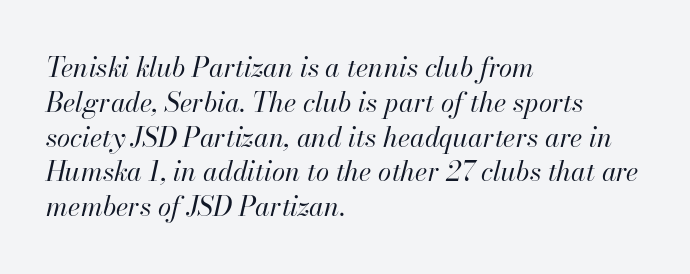
Every character sits at an angle, as italics do. Baseline-to-baseline distance is the conventional proportion of letter height. The horizontal fit of the characters is conventional and even. Descender tails drop into unmarked territory. A student would call this left alignment; a typographer would say flush left, rag right.
